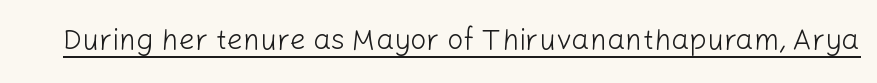
{"serif": "no", "italic": "no", "bold": "no", "weight": "light", "width": "normal", "stroke_contrast": "low", "x_height": "medium", "monospaced": "no", "underline": "yes", "letter_spacing": "normal", "letter_spacing_em": 0.0, "glyph_px": 29}
